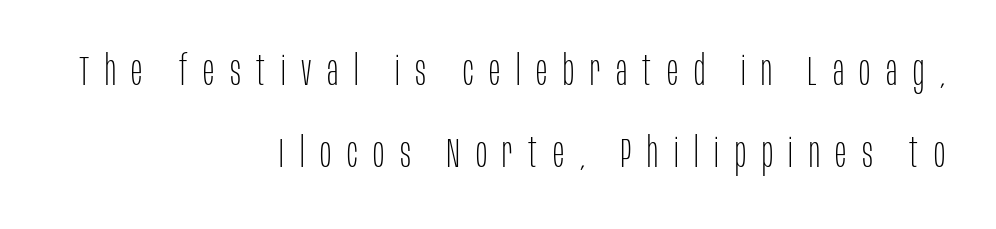
The image shows 42 px thin, condensed sans-serif type, upright; set right-aligned, loose line spacing (1.95x), unusually wide letter spacing (+0.37 em), not underlined; low stroke contrast and a large x-height.
